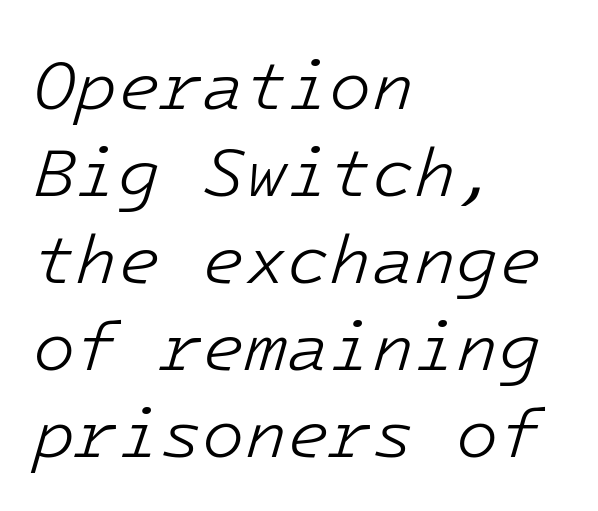
Evenly set lines give the paragraph a standard silhouette. Default kerning and tracking; the words read as compact shapes. The foot of each line stays bare and open. One-word summary of the alignment: left. The cut favours lightness, reaching ordinary text weight at its darkest.
